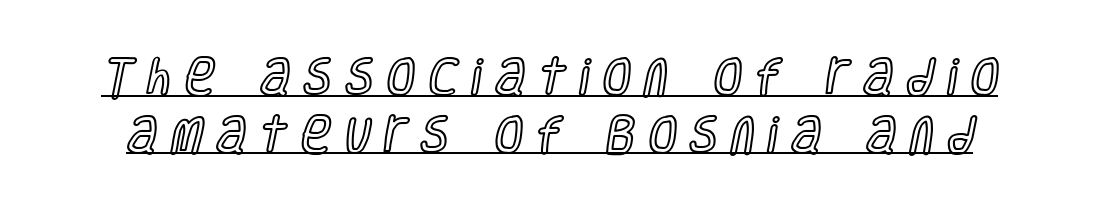
The image shows 41 px condensed type; set normal line spacing (1.41x), unusually wide letter spacing (+0.33 em), underlined; a large x-height.
